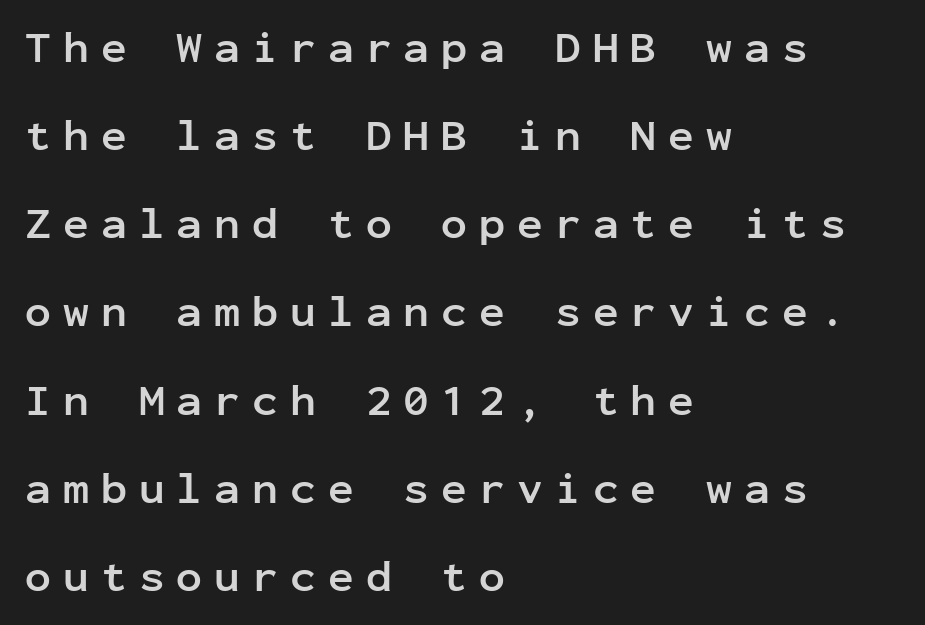
As a designer I'd log this as weight 700, bold. Note the uniform advance width — an 'i' takes as much space as an 'm'. The glyphs in this specimen are sans serif. The lettering stays uniformly vertical, giving the passage a roman look. The type is letterspaced generously, with wide tracking.
